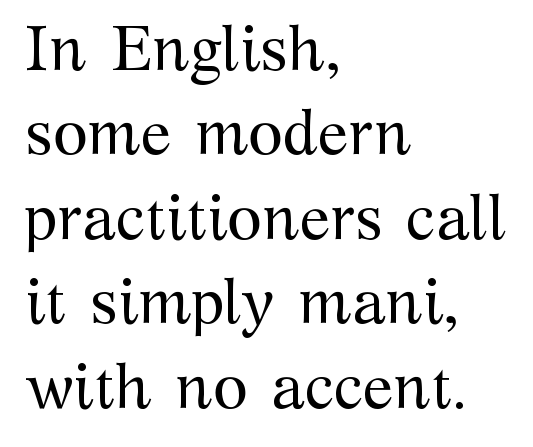
Q: Is the text bold? A: No.
Q: Is the text italic (slanted)? A: No, it is upright.
Q: Is the typeface a serif or a sans-serif typeface? A: Serif.
Q: Is the text underlined? A: No.
Q: How is the paragraph aligned? A: Left-aligned.
Q: Is the spacing between letters normal or unusually wide? A: Normal.
Q: Is the spacing between lines tight, normal or loose? A: Normal.
Q: Width (condensed, normal, or wide)? A: Normal.
Q: Stroke contrast? A: Medium.
Q: x-height? A: Medium.
Q: Monospaced? A: No.
